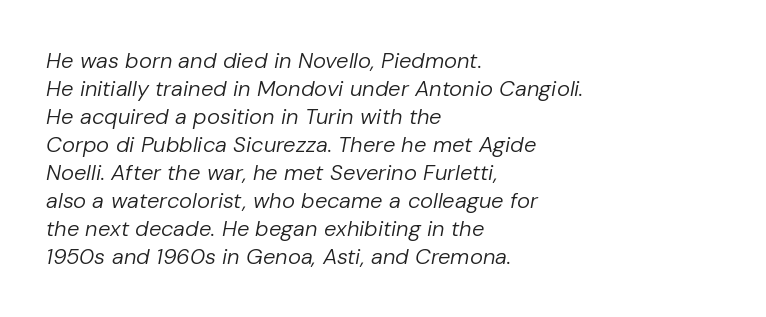
The image shows 22 px text type, italic (leaning right); set left-aligned, normal line spacing (1.27x), normal letter spacing, not underlined.
